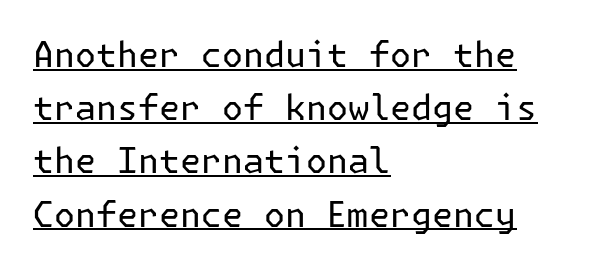
The image shows 35 px regular-weight sans-serif type, upright; set left-aligned, normal line spacing (1.52x), normal letter spacing, underlined; low stroke contrast and a medium x-height.
